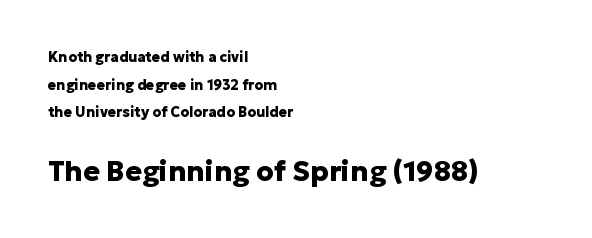
The letters are bold, with thick, heavy strokes. The letters advance in unequal steps, a hallmark of proportional type. What's the leading like? Stretched, with rows far apart. A clean baseline with only descenders dipping below it. The rendering enlarges the type as you move from the upper chunk to the lower. These lines are set flush left with a ragged right edge.
